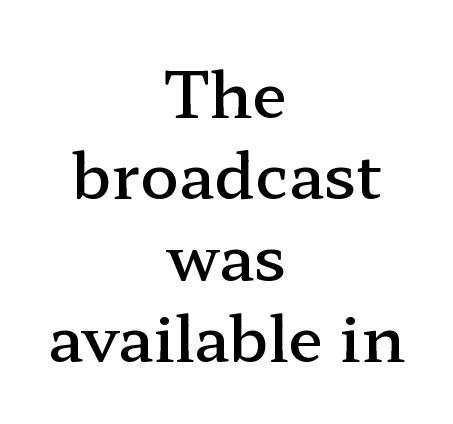
Successive baselines arrive at the customary interval. This rendering uses center alignment, leaving both contours irregular but symmetric. Look at the bottom of the vertical strokes: they flare into serifs here. These lines are rendered in a variable-pitch font. What stands out about the letter spacing? Nothing — it is the standard amount.
